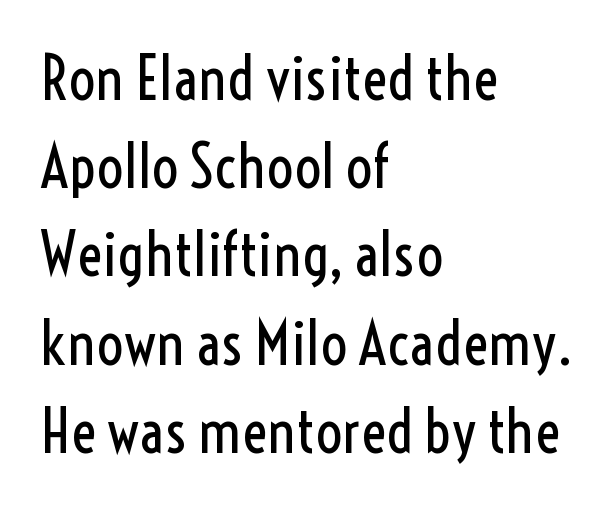
{"serif": "no", "italic": "no", "bold": "no", "weight": "regular", "width": "condensed", "x_height": "medium", "monospaced": "no", "underline": "no", "align": "left", "line_spacing": "normal", "line_spacing_ratio": 1.47, "letter_spacing": "normal", "letter_spacing_em": 0.0, "glyph_px": 60}
